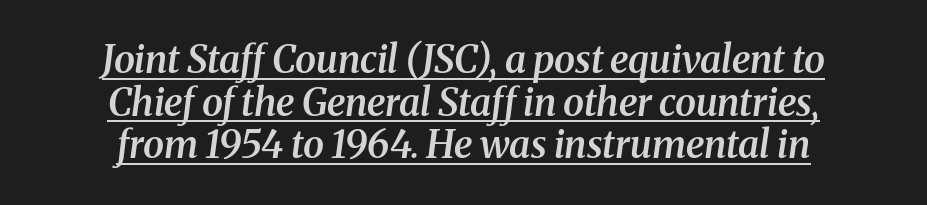
Q: Is the text bold? A: Semi-bold.
Q: Is the text italic (slanted)? A: Yes, it leans right by about 8 degrees.
Q: Is the typeface a serif or a sans-serif typeface? A: Serif.
Q: Is the text underlined? A: Yes.
Q: How is the paragraph aligned? A: Centered.
Q: Is the spacing between letters normal or unusually wide? A: Normal.
Q: Is the spacing between lines tight, normal or loose? A: Tight.
Q: Width (condensed, normal, or wide)? A: Normal.
Q: Stroke contrast? A: Medium.
Q: x-height? A: Medium.
Q: Monospaced? A: No.
